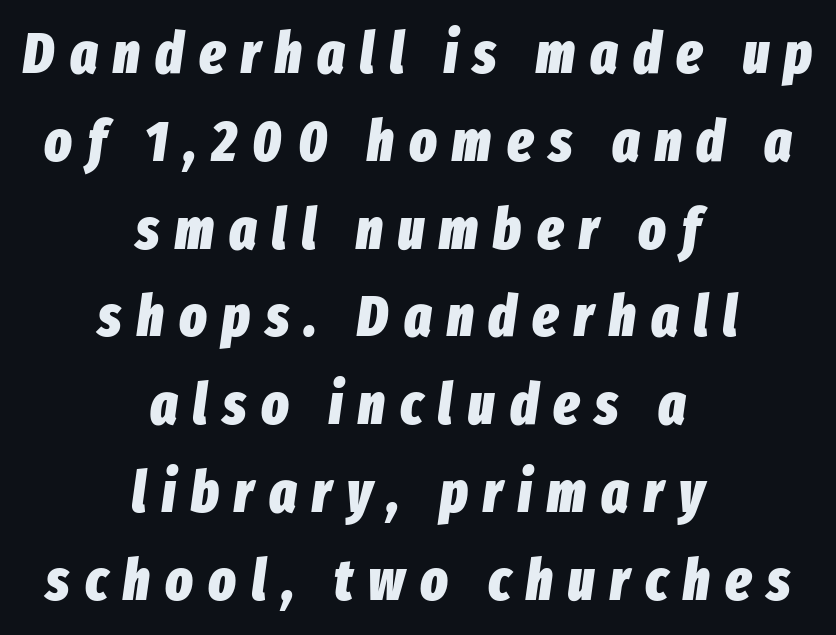
The image shows 57 px heavy, condensed type, italic (leaning right); set centered, normal line spacing (1.54x), unusually wide letter spacing (+0.27 em), not underlined; low stroke contrast and a medium x-height.
